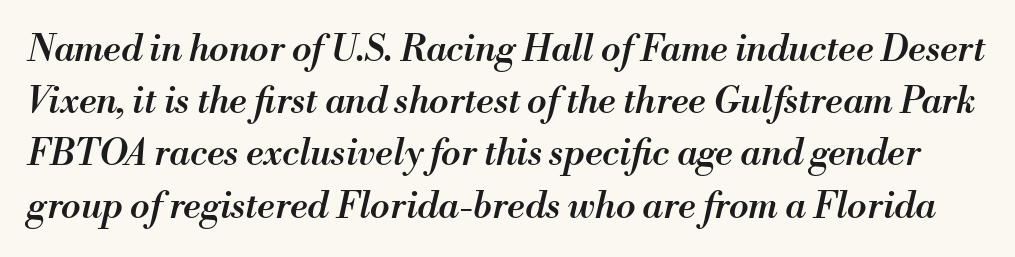
{"italic": "yes", "lean": "right", "slant_degrees": 13, "bold": "semi", "weight": "semibold", "width": "normal", "stroke_contrast": "medium", "x_height": "small", "monospaced": "no", "underline": "no", "line_spacing": "normal", "line_spacing_ratio": 1.45, "letter_spacing": "normal", "letter_spacing_em": 0.0, "glyph_px": 36}
